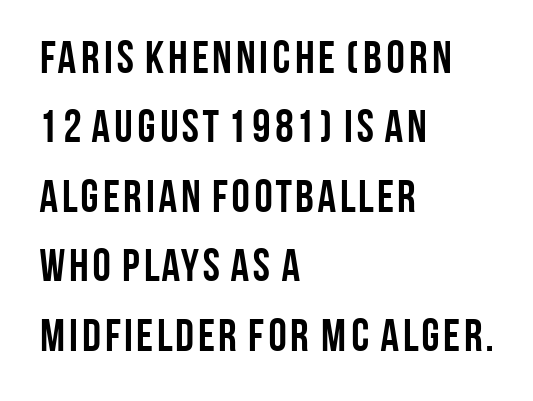
Notice how thick the strokes are: this is what a full bold looks like. Normally led — the rows are evenly, conventionally spaced. Does the lettering tilt? It doesn't — this is upright. The letters advance in unequal steps, a hallmark of proportional type. Descenders are the only things crossing below the line. Does the copy run flush right? No — it runs flush left.
